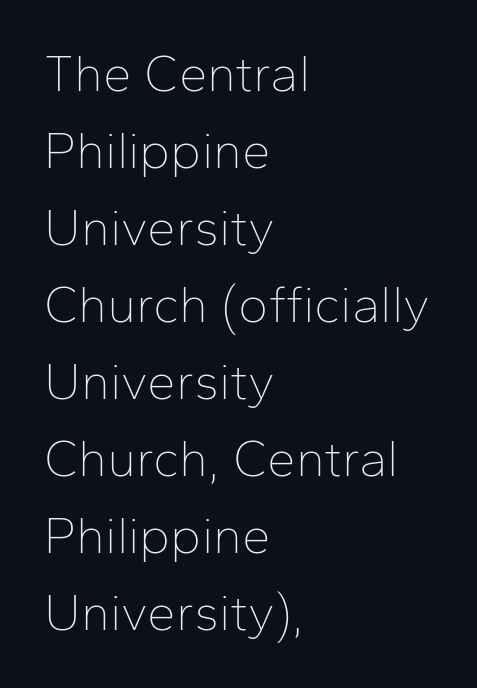
Q: Is the text bold? A: No.
Q: Is the text italic (slanted)? A: No, it is upright.
Q: Is the typeface a serif or a sans-serif typeface? A: Sans-serif.
Q: Is the text underlined? A: No.
Q: How is the paragraph aligned? A: Left-aligned.
Q: Is the spacing between letters normal or unusually wide? A: Normal.
Q: Is the spacing between lines tight, normal or loose? A: Normal.
Q: Width (condensed, normal, or wide)? A: Normal.
Q: Stroke contrast? A: Low.
Q: x-height? A: Medium.
Q: Monospaced? A: No.
